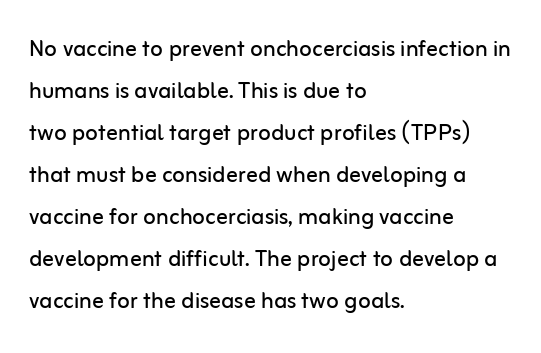
Think of a printed novel: that variable character pitch is what you see here. The weight tops out at a normal text grade. Evenly set lines give the paragraph a standard silhouette. The letters stand upright; this is a roman face. No word sits above an underline.
